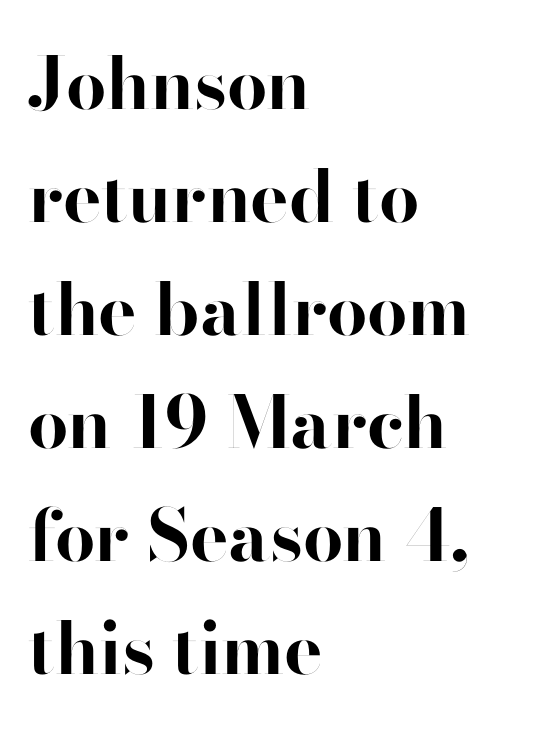
The letters are bold, with thick, heavy strokes. Observe the ordinary spacing: letters are neighbours, not strangers. Unlike a traditional serif, this face leaves its strokes unadorned. A roman cut, with each character standing at attention.
